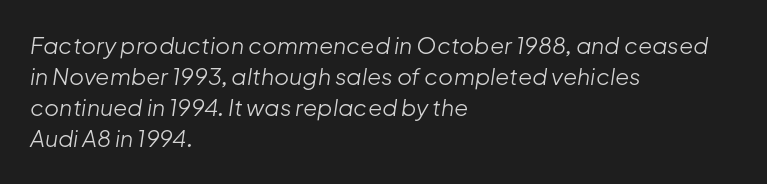
Q: Is the text bold? A: No.
Q: Is the text italic (slanted)? A: Yes, it leans right by about 8 degrees.
Q: Is the text underlined? A: No.
Q: How is the paragraph aligned? A: Left-aligned.
Q: Is the spacing between letters normal or unusually wide? A: Normal.
Q: Is the spacing between lines tight, normal or loose? A: Normal.
